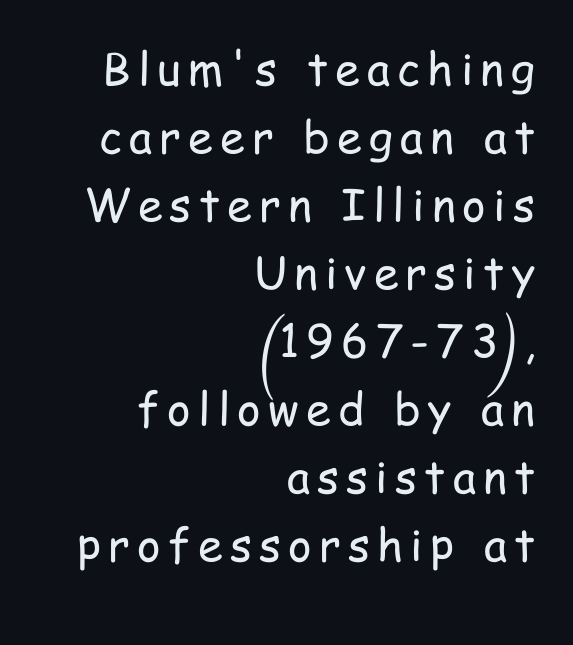
Plain, unruled lines of type. Upright lettering throughout. The rendering uses a moderate line-height, typical for paragraphs. Is this a fixed-width face? No — the glyphs have proportional, varying widths. Stroke thickness stays within the range of a standard reading face or lighter. Line ends are locked; line starts wander.
